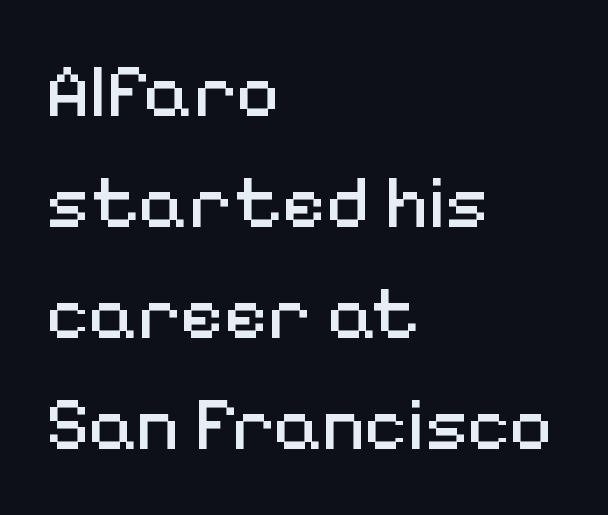
Bare-footed words on every line. The paragraph shown leans on its left margin. Normally led — the rows are evenly, conventionally spaced. Proportional: the letters do not fall into vertical columns. It's the straight-up-and-down kind of type.
